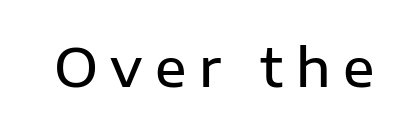
Summary of weight: moderately heavy, a semibold. This sample has the flowing, uneven cadence of proportional lettering. Italic: no, the glyphs are upright roman. Characters follow at a spacing far wider than the type designer built in. No word sits above an underline.
